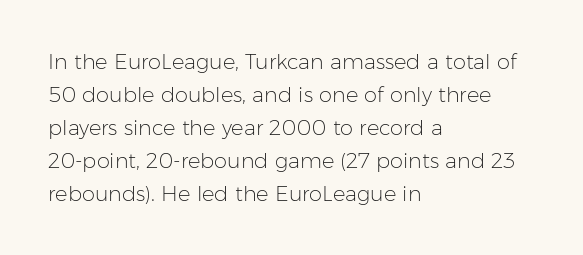
No italicization has been applied; the sample stays upright. This rendering features lettering with no underline. Summary of weight: not heavy and not bold. The typesetter chose a ragged-right arrangement here. The vertical gap from one line to the next is medium.
